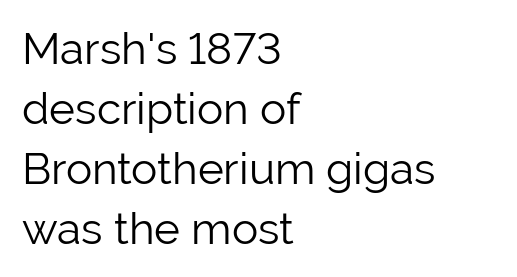
{"serif": "no", "italic": "no", "bold": "no", "weight": "light", "width": "normal", "stroke_contrast": "low", "x_height": "medium", "monospaced": "no", "underline": "no", "align": "left", "line_spacing": "normal", "line_spacing_ratio": 1.36, "letter_spacing": "normal", "letter_spacing_em": 0.0, "glyph_px": 44}
